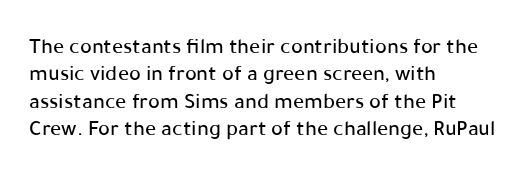
The lines are quadded left. Bare-footed words on every line. Notice how the stems are strictly vertical — no italics here. The gaps between neighbouring characters are ordinary and unremarkable.
